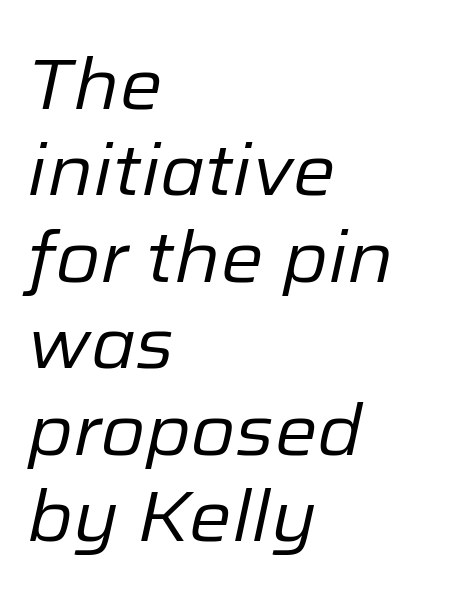
The font is comparable to plain body text, perhaps lighter. Looks like regular typesetting: each glyph gets only the width it needs. Which margin do the lines hug? The left one — the right edge is uneven. Descender tails drop into unmarked territory. No extra tracking has been applied to these lines. Slanted lettering throughout.
